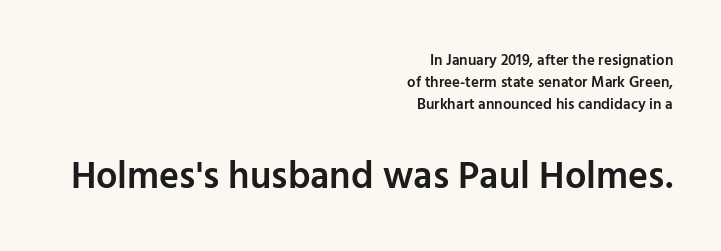
The image shows 38 px semibold sans-serif type, upright; set right-aligned, normal line spacing (1.48x), normal letter spacing, not underlined; the second (bottom) block is 2.53x larger; low stroke contrast and a medium x-height.
